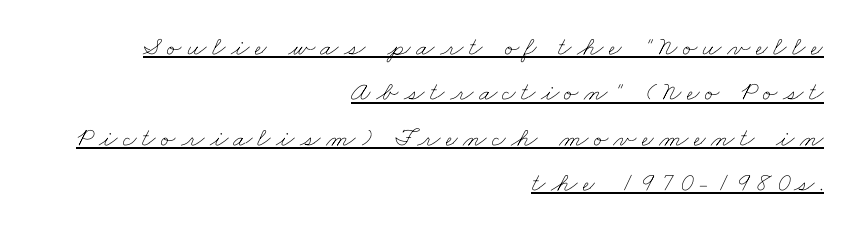
Leftover space on each line is placed entirely before the opening word. Honestly, the letter spacing is so wide it's the main thing you notice. The typesetter has applied underlining to the passage shown. The font sits on the lighter half of the weight spectrum, regular included.
